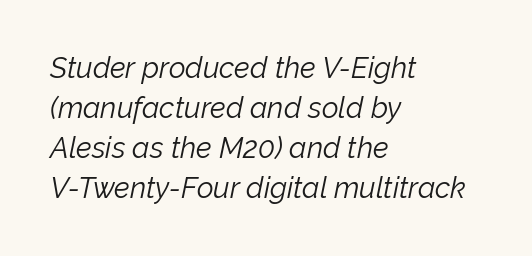
The image shows 29 px light type, italic (leaning right); set left-aligned, normal line spacing (1.38x), normal letter spacing, not underlined; low stroke contrast and a medium x-height.
